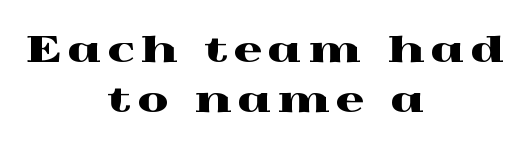
Q: Is the text italic (slanted)? A: No, it is upright.
Q: Is the typeface a serif or a sans-serif typeface? A: Serif.
Q: Is the text underlined? A: No.
Q: How is the paragraph aligned? A: Centered.
Q: Is the spacing between lines tight, normal or loose? A: Normal.
Q: Width (condensed, normal, or wide)? A: Wide.
Q: x-height? A: Medium.
Q: Monospaced? A: No.
